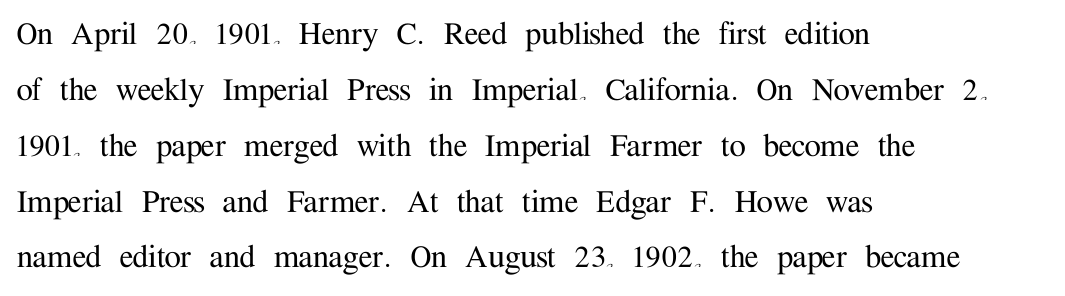
Letterform terminals end in serifs throughout the passage. These lines are rendered in a variable-pitch font. The letters stand upright; this is a roman face. The specimen omits any rule beneath the text block's lines.
